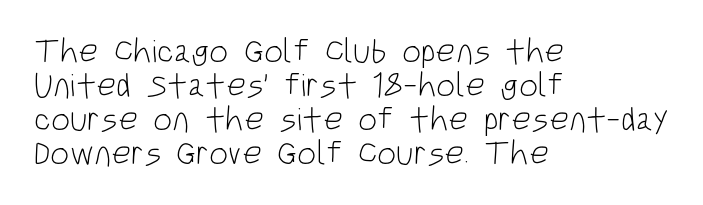
The rag falls on the right side of this text block. The letters sit at their default tracking, neither squeezed nor spread. The axis of the letterforms is exactly vertical. These lines are rendered in a variable-pitch font.
